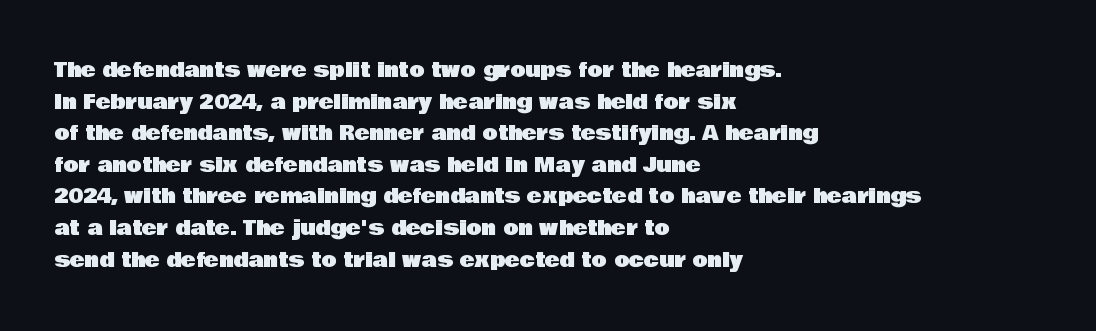
The image shows 20 px text type, upright; set left-aligned, normal line spacing (1.58x), normal letter spacing, not underlined.
